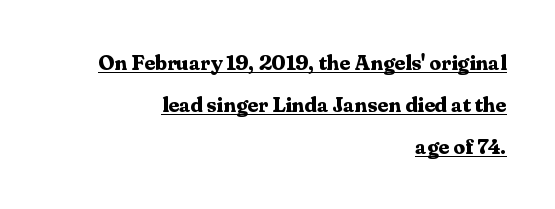
{"italic": "no", "bold": "yes", "underline": "yes", "align": "right", "line_spacing": "loose", "line_spacing_ratio": 1.99, "letter_spacing": "normal", "letter_spacing_em": 0.0, "glyph_px": 21}
